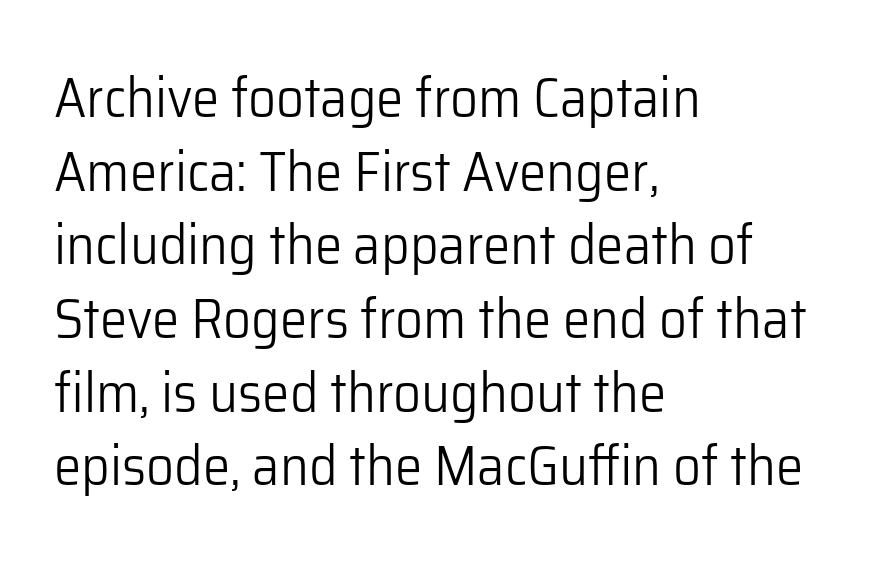
The image shows 55 px light sans-serif type, upright; set left-aligned, normal line spacing (1.34x), normal letter spacing, not underlined; low stroke contrast and a medium x-height.
